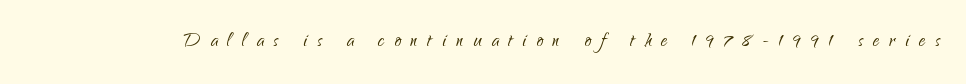
Q: Is the text bold? A: No.
Q: Is the text italic (slanted)? A: Yes.
Q: Is the text underlined? A: No.
Q: Is the spacing between letters normal or unusually wide? A: Unusually wide.
